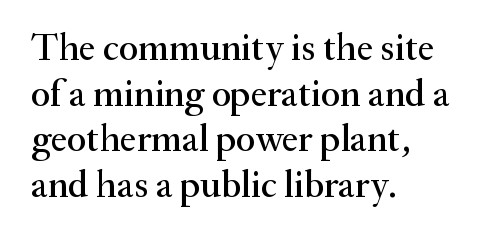
The image shows 38 px serif type, upright; set left-aligned, line spacing 1.2x, normal letter spacing, not underlined; medium stroke contrast and a small x-height.
